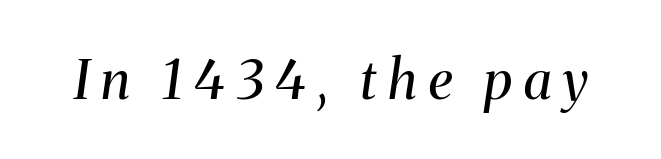
Q: Is the text bold? A: No.
Q: Is the text italic (slanted)? A: Yes, it leans right by about 8 degrees.
Q: Is the typeface a serif or a sans-serif typeface? A: Serif.
Q: Is the text underlined? A: No.
Q: Is the spacing between letters normal or unusually wide? A: Unusually wide.
Q: Width (condensed, normal, or wide)? A: Normal.
Q: Stroke contrast? A: Medium.
Q: x-height? A: Medium.
Q: Monospaced? A: No.
